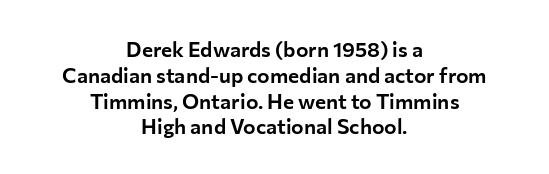
Q: Is the text italic (slanted)? A: No, it is upright.
Q: Is the text underlined? A: No.
Q: How is the paragraph aligned? A: Centered.
Q: Is the spacing between letters normal or unusually wide? A: Normal.
